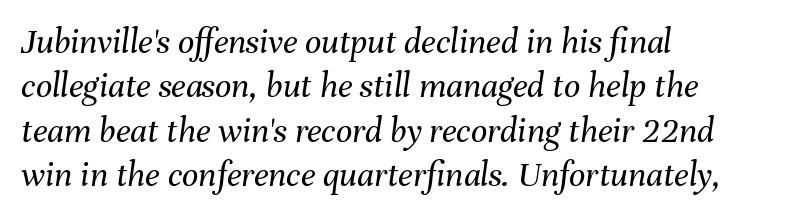
The image shows 36 px regular-weight type, italic (leaning right); set left-aligned, line spacing 1.23x, normal letter spacing, not underlined; medium stroke contrast and a medium x-height.
